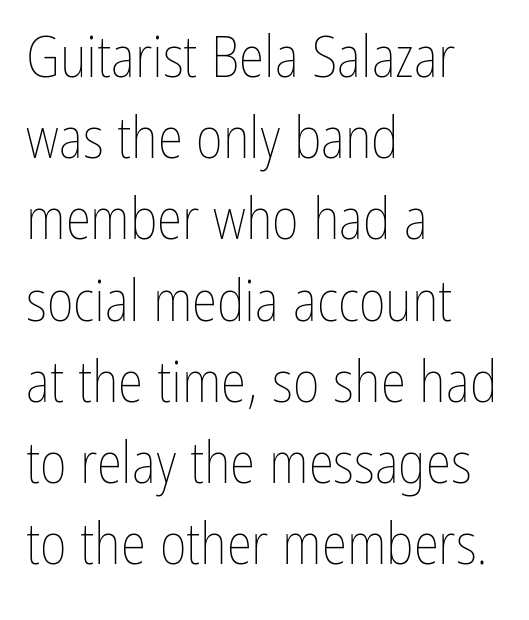
Think of a printed novel: that variable character pitch is what you see here. Underline: absent. The specimen reads as upright at a glance. The rag falls on the right side of this text block.
